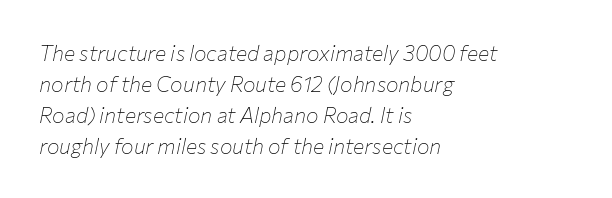
Q: Is the text bold? A: No.
Q: Is the text italic (slanted)? A: Yes, it leans right by about 12 degrees.
Q: Is the text underlined? A: No.
Q: How is the paragraph aligned? A: Left-aligned.
Q: Is the spacing between letters normal or unusually wide? A: Normal.
Q: Is the spacing between lines tight, normal or loose? A: Normal.
